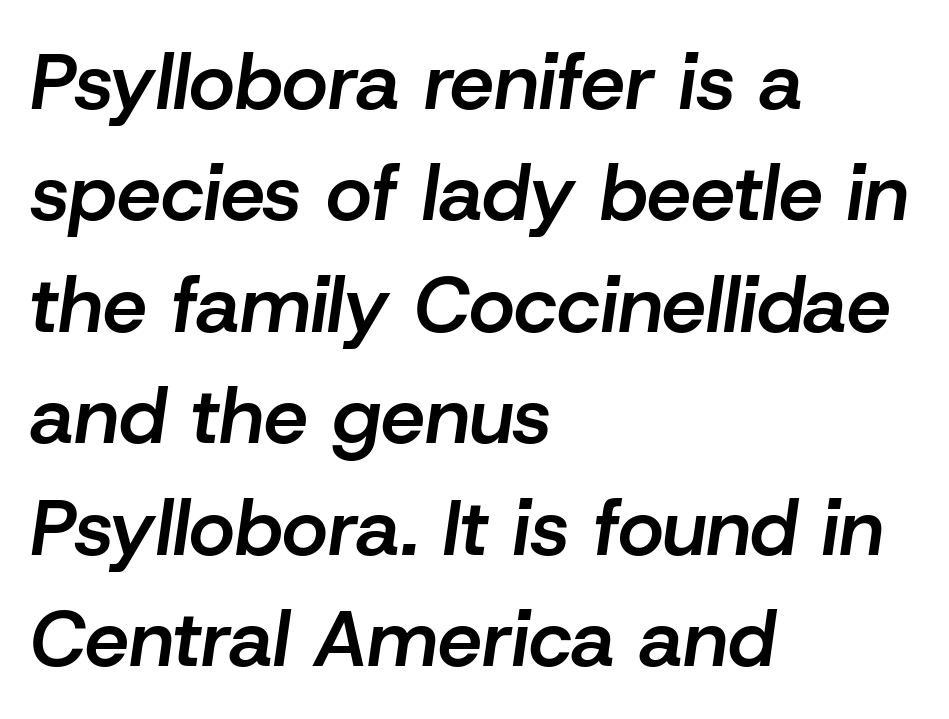
The image shows 79 px semibold type, italic (leaning right); set left-aligned, normal line spacing (1.41x), normal letter spacing, not underlined; low stroke contrast and a medium x-height.
